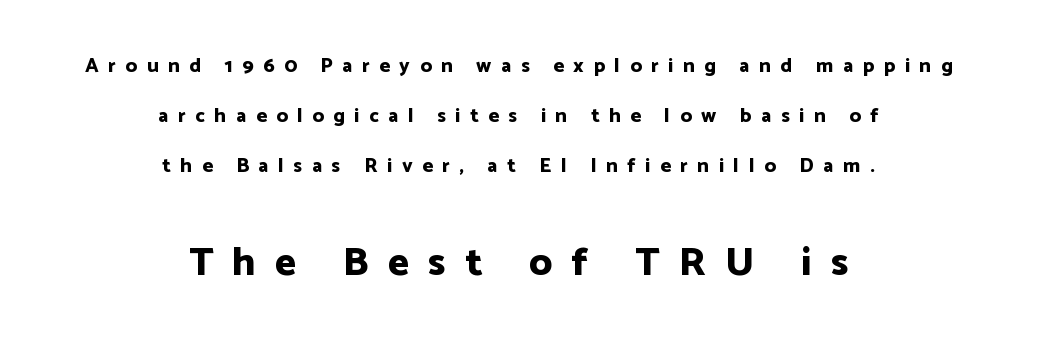
{"serif": "no", "italic": "no", "bold": "yes", "weight": "bold", "width": "normal", "stroke_contrast": "low", "x_height": "medium", "monospaced": "no", "underline": "no", "align": "center", "line_spacing": "loose", "line_spacing_ratio": 2.49, "letter_spacing": "wide", "letter_spacing_em": 0.48, "larger_block": "second", "size_ratio": 2.0, "glyph_px": 40}
